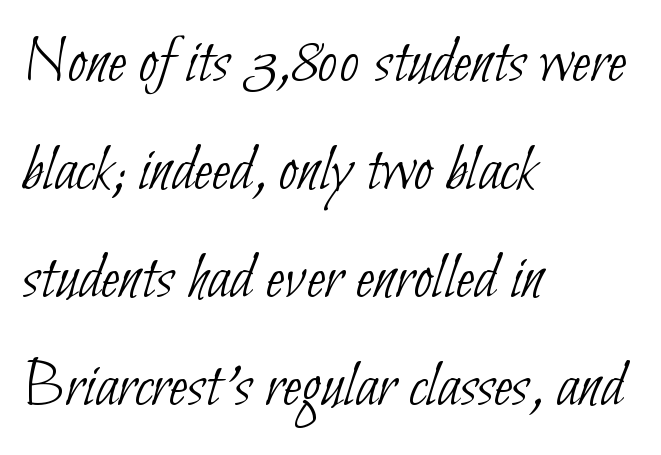
The image shows 68 px thin, condensed sans-serif type; set left-aligned, normal line spacing (1.59x), normal letter spacing, not underlined; low stroke contrast and a small x-height.
